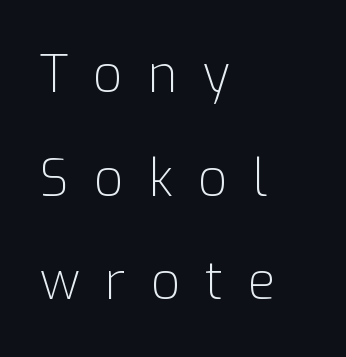
Airy leading. This rendering uses left alignment, leaving the right contour irregular. The passage shown is typeset with a sans-serif family. Letter spacing: wide. Upright lettering throughout. No extra ink here — the face is not bold.
